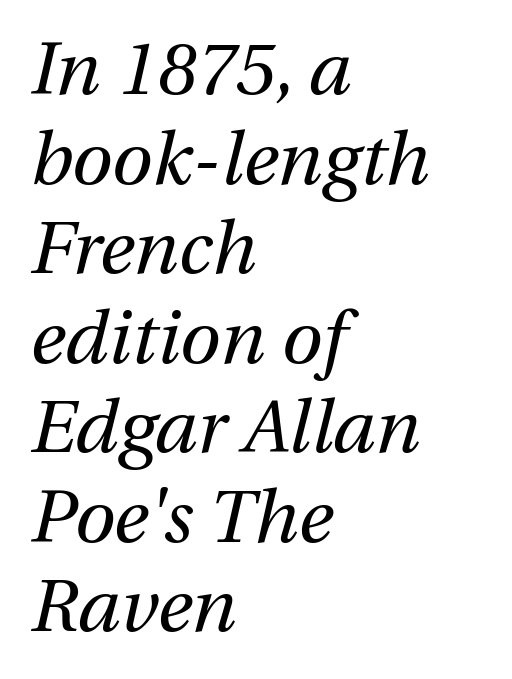
Q: Is the text bold? A: No.
Q: Is the text italic (slanted)? A: Yes, it leans right by about 12 degrees.
Q: Is the text underlined? A: No.
Q: How is the paragraph aligned? A: Left-aligned.
Q: Is the spacing between letters normal or unusually wide? A: Normal.
Q: Width (condensed, normal, or wide)? A: Normal.
Q: Stroke contrast? A: Medium.
Q: x-height? A: Medium.
Q: Monospaced? A: No.
